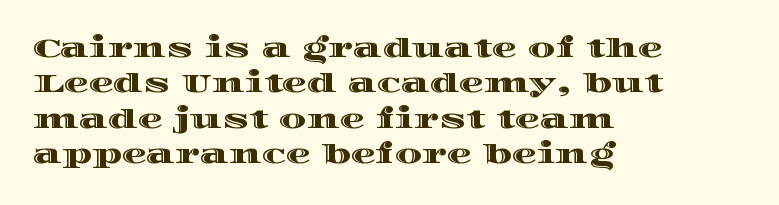
The image shows 25 px text type, upright; set left-aligned, normal line spacing (1.42x), normal letter spacing, not underlined.
